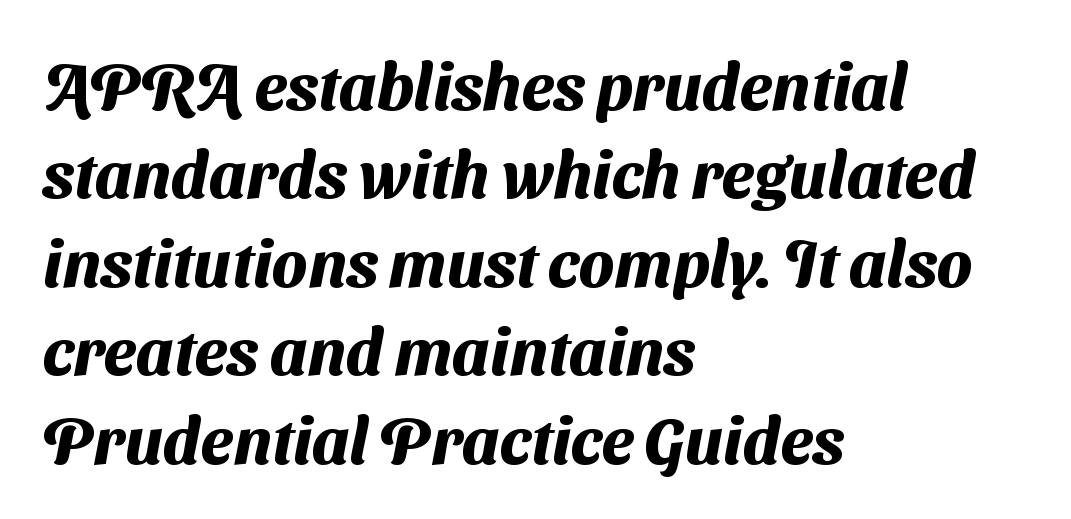
Q: Is the text bold? A: Yes.
Q: Is the typeface a serif or a sans-serif typeface? A: Sans-serif.
Q: Is the text underlined? A: No.
Q: How is the paragraph aligned? A: Left-aligned.
Q: Is the spacing between letters normal or unusually wide? A: Normal.
Q: Is the spacing between lines tight, normal or loose? A: Normal.
Q: Width (condensed, normal, or wide)? A: Normal.
Q: Stroke contrast? A: Medium.
Q: x-height? A: Medium.
Q: Monospaced? A: No.
